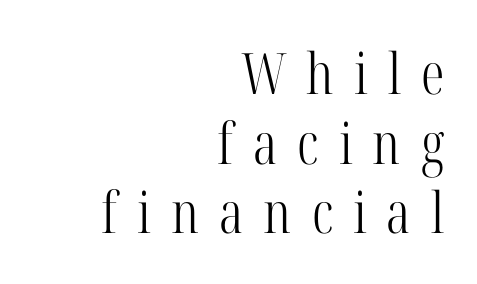
{"serif": "yes", "italic": "no", "bold": "no", "weight": "light", "width": "condensed", "stroke_contrast": "high", "x_height": "medium", "monospaced": "no", "underline": "no", "align": "right", "line_spacing_ratio": 1.22, "letter_spacing": "wide", "letter_spacing_em": 0.35, "glyph_px": 57}
